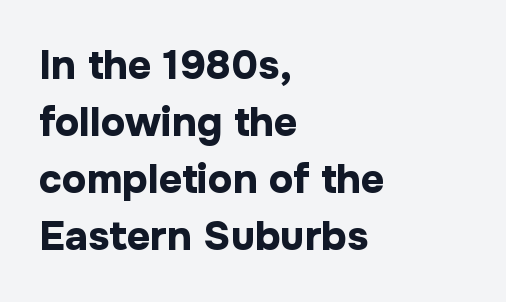
Q: Is the text bold? A: Yes.
Q: Is the text italic (slanted)? A: No, it is upright.
Q: Is the typeface a serif or a sans-serif typeface? A: Sans-serif.
Q: Is the text underlined? A: No.
Q: How is the paragraph aligned? A: Left-aligned.
Q: Is the spacing between letters normal or unusually wide? A: Normal.
Q: Is the spacing between lines tight, normal or loose? A: Normal.
Q: Width (condensed, normal, or wide)? A: Normal.
Q: Stroke contrast? A: Low.
Q: x-height? A: Medium.
Q: Monospaced? A: No.
